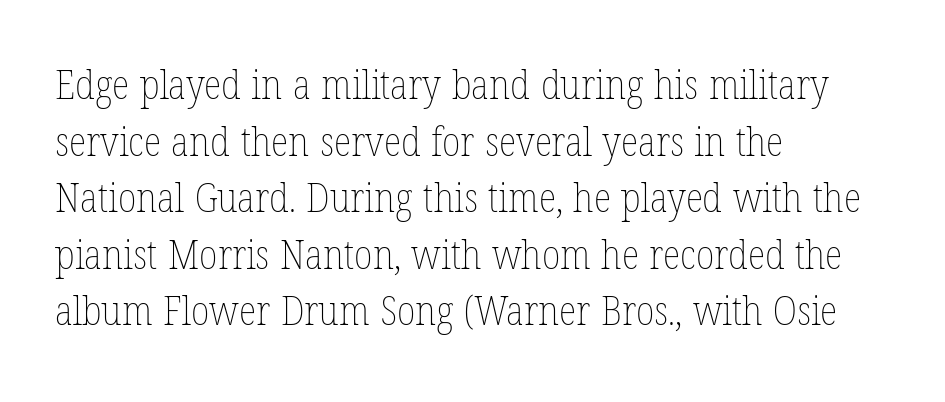
Leftover space on each line is placed entirely after the last word. Evenly set lines give the paragraph a standard silhouette. Quick note: not italic, upright. Descender tails drop into unmarked territory. This sample uses plain, unmodified letter spacing. No chunkiness to these letters — they're not bold.
